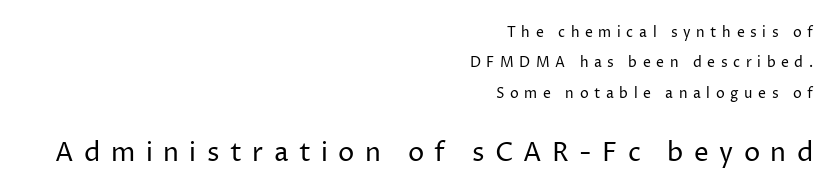
Q: Is the text bold? A: No.
Q: Is the text italic (slanted)? A: No, it is upright.
Q: Is the text underlined? A: No.
Q: How is the paragraph aligned? A: Right-aligned.
Q: Is the spacing between letters normal or unusually wide? A: Unusually wide.
Q: Is the spacing between lines tight, normal or loose? A: Loose.
Q: Which block of text is set in a larger size, the first (top) or the second (bottom)? A: The second (bottom) one.
